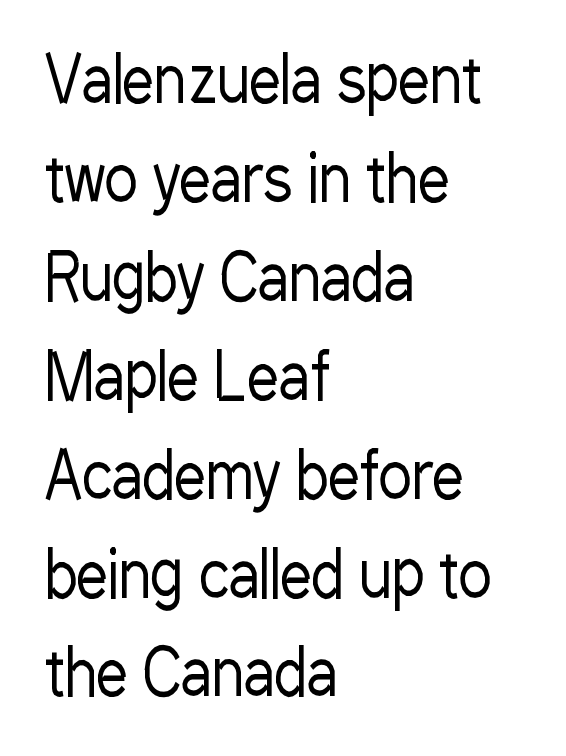
Q: Is the text bold? A: No.
Q: Is the text italic (slanted)? A: No, it is upright.
Q: Is the typeface a serif or a sans-serif typeface? A: Sans-serif.
Q: Is the text underlined? A: No.
Q: How is the paragraph aligned? A: Left-aligned.
Q: Is the spacing between letters normal or unusually wide? A: Normal.
Q: Is the spacing between lines tight, normal or loose? A: Normal.
Q: Width (condensed, normal, or wide)? A: Condensed.
Q: Stroke contrast? A: Low.
Q: x-height? A: Medium.
Q: Monospaced? A: No.
